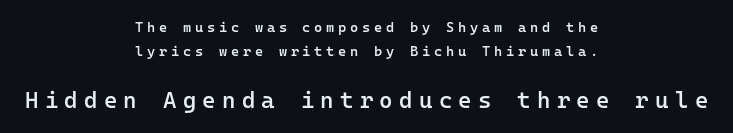
{"italic": "no", "bold": "semi", "underline": "no", "align": "center", "line_spacing_ratio": 1.73, "letter_spacing": "wide", "letter_spacing_em": 0.27, "larger_block": "second", "size_ratio": 1.64, "glyph_px": 23}
